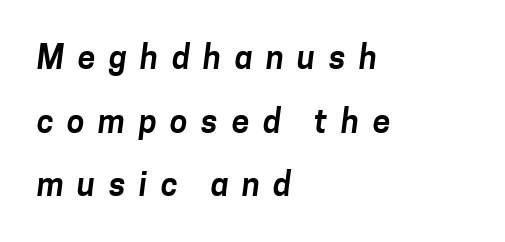
Q: Is the typeface a serif or a sans-serif typeface? A: Sans-serif.
Q: Is the text underlined? A: No.
Q: How is the paragraph aligned? A: Left-aligned.
Q: Is the spacing between letters normal or unusually wide? A: Unusually wide.
Q: Is the spacing between lines tight, normal or loose? A: Loose.
Q: Width (condensed, normal, or wide)? A: Normal.
Q: Stroke contrast? A: Low.
Q: x-height? A: Medium.
Q: Monospaced? A: No.
